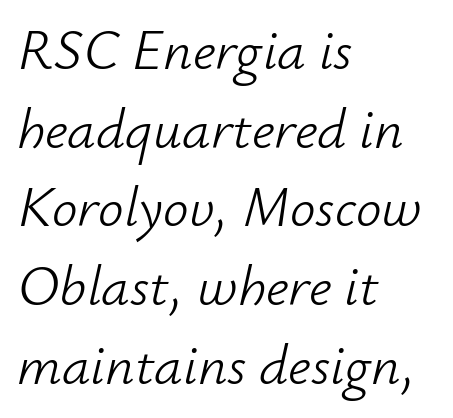
The zone under the glyphs is completely vacant. A typesetter would call this proportional, since set widths differ per character. Inter-character spacing is left at the font's built-in metrics. Vertically, the passage feels balanced, rows spaced as you'd expect.
